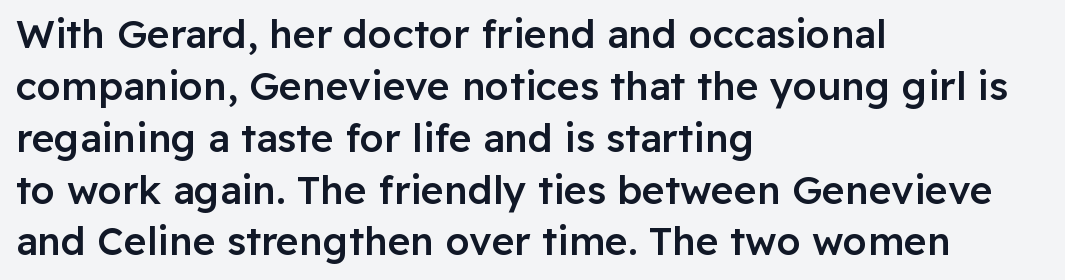
{"serif": "no", "italic": "no", "bold": "semi", "weight": "semibold", "width": "normal", "stroke_contrast": "low", "x_height": "medium", "monospaced": "no", "underline": "no", "align": "left", "line_spacing": "normal", "line_spacing_ratio": 1.33, "letter_spacing": "normal", "letter_spacing_em": 0.0, "glyph_px": 39}
